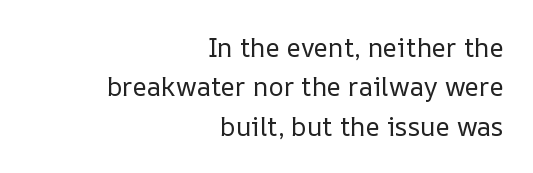
{"italic": "no", "bold": "no", "underline": "no", "align": "right", "line_spacing": "normal", "line_spacing_ratio": 1.51, "letter_spacing": "normal", "letter_spacing_em": 0.0, "glyph_px": 26}
